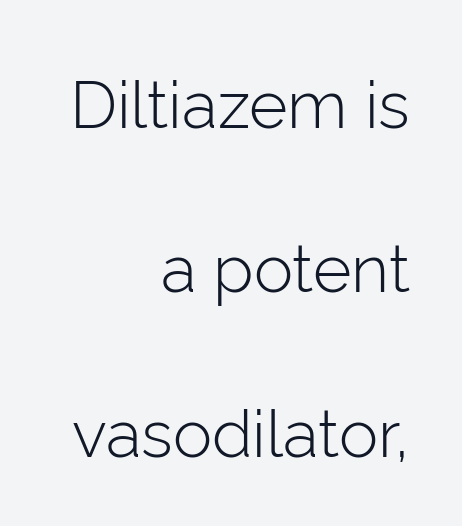
{"serif": "no", "italic": "no", "bold": "no", "weight": "light", "width": "normal", "stroke_contrast": "low", "x_height": "medium", "monospaced": "no", "underline": "no", "align": "right", "line_spacing": "loose", "line_spacing_ratio": 2.49, "letter_spacing": "normal", "letter_spacing_em": 0.0, "glyph_px": 66}
